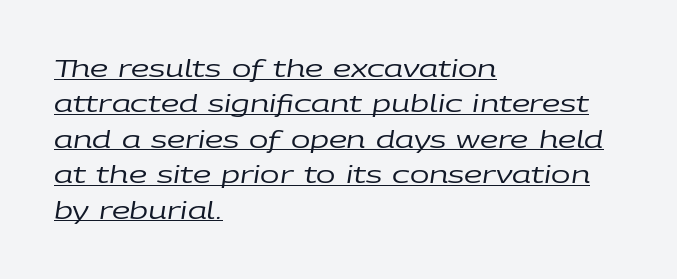
Q: Is the text bold? A: No.
Q: Is the text italic (slanted)? A: Yes, it leans right by about 9 degrees.
Q: Is the text underlined? A: Yes.
Q: How is the paragraph aligned? A: Left-aligned.
Q: Is the spacing between letters normal or unusually wide? A: Normal.
Q: Is the spacing between lines tight, normal or loose? A: Normal.
